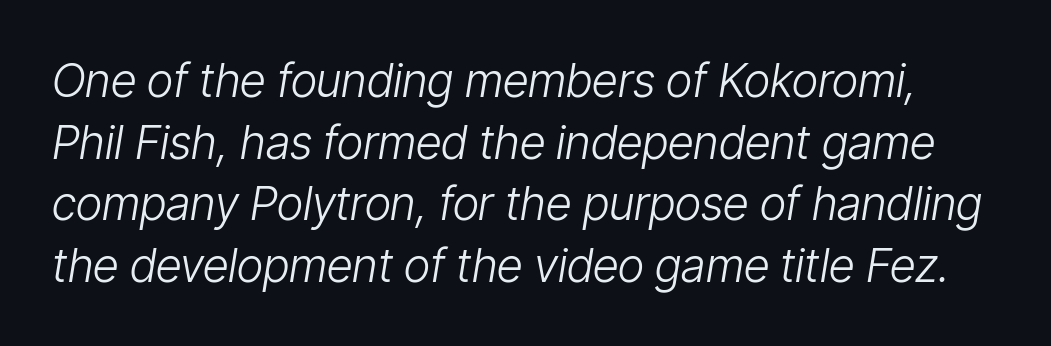
The rendering keeps characters at their native spacing. You could not count columns in this text — the font is proportionally spaced. No chunkiness to these letters — they're not bold. Style check: oblique.
